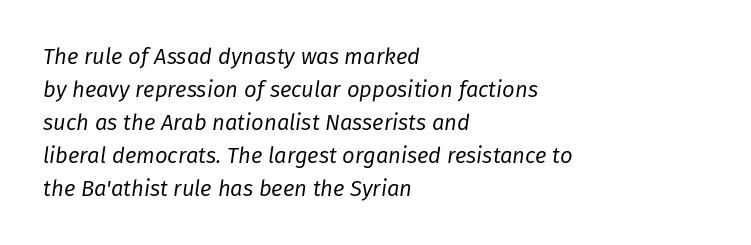
This rendering features lettering with no underline. The vertical gap from one line to the next is medium. These lines are set flush left with a ragged right edge. Default kerning and tracking; the words read as compact shapes. These lines were composed using italics. On a weight scale, this lands at 450 or below.
